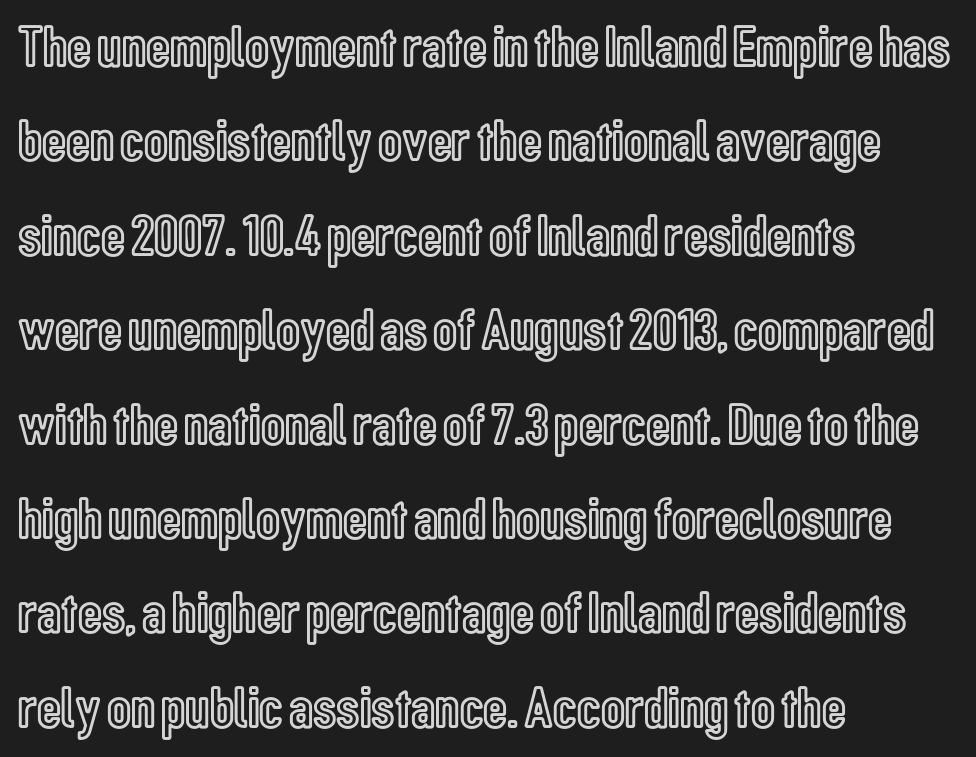
{"italic": "no", "width": "condensed", "x_height": "medium", "monospaced": "no", "underline": "no", "align": "left", "line_spacing": "normal", "line_spacing_ratio": 1.6, "letter_spacing": "normal", "letter_spacing_em": 0.0, "glyph_px": 59}
